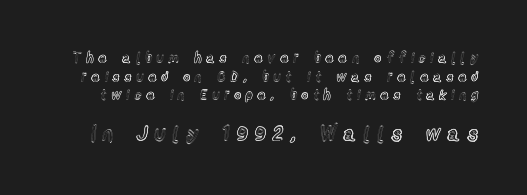
{"underline": "no", "line_spacing": "normal", "line_spacing_ratio": 1.33, "letter_spacing": "wide", "letter_spacing_em": 0.36, "larger_block": "second", "size_ratio": 1.5, "glyph_px": 21}
